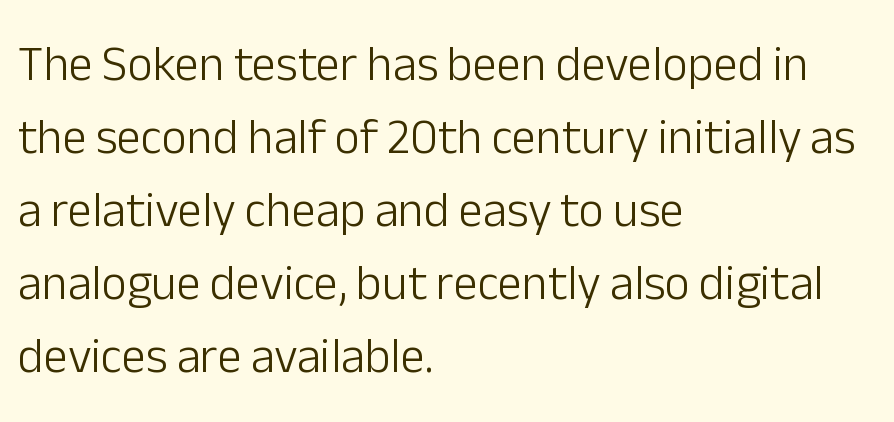
The typeface has the unassuming heft of standard copy or less. No italicization has been applied; the sample stays upright. Line beginnings align vertically; line endings do not. Between one letter and the next there's only the usual sliver of space. Each new line begins a customary step beneath the previous one. The typeface chosen for these lines omits serifs.
